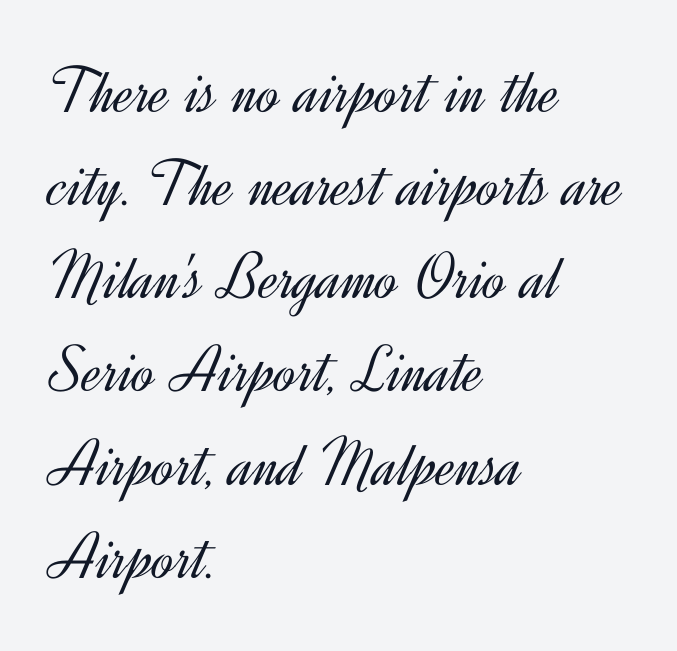
{"serif": "no", "bold": "no", "weight": "light", "width": "normal", "x_height": "small", "monospaced": "no", "underline": "no", "align": "left", "line_spacing": "normal", "line_spacing_ratio": 1.39, "letter_spacing": "normal", "letter_spacing_em": 0.0, "glyph_px": 67}
